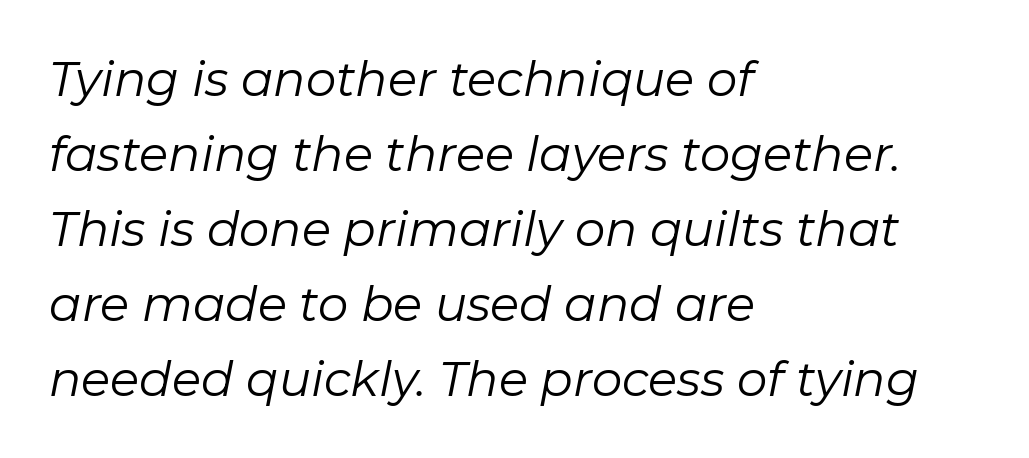
{"italic": "yes", "lean": "right", "slant_degrees": 11, "bold": "no", "weight": "regular", "width": "normal", "stroke_contrast": "low", "x_height": "medium", "monospaced": "no", "underline": "no", "align": "left", "line_spacing": "normal", "line_spacing_ratio": 1.56, "letter_spacing": "normal", "letter_spacing_em": 0.0, "glyph_px": 48}
